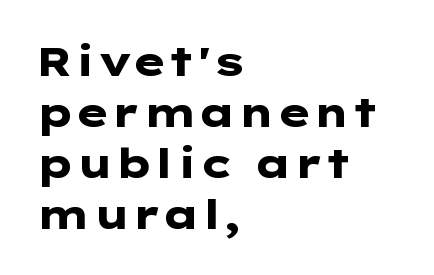
Bare-footed words on every line. Nobody touched the tracking dial on this one. Check where the strokes stop: nothing finishes them off — pure sans. Tall strokes in this sample are plumb rather than angled. Typographic density is high because the face is bold. A student would call this left alignment; a typographer would say flush left, rag right.
